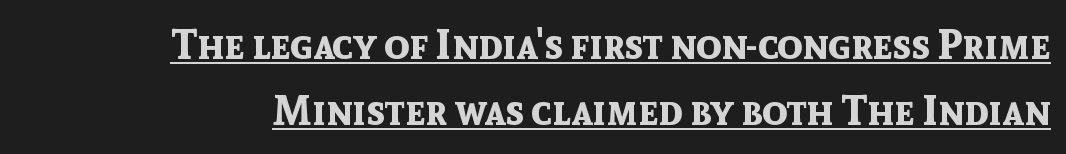
The image shows 41 px bold sans-serif type, upright; set normal line spacing (1.62x), normal letter spacing, underlined; a medium x-height.
